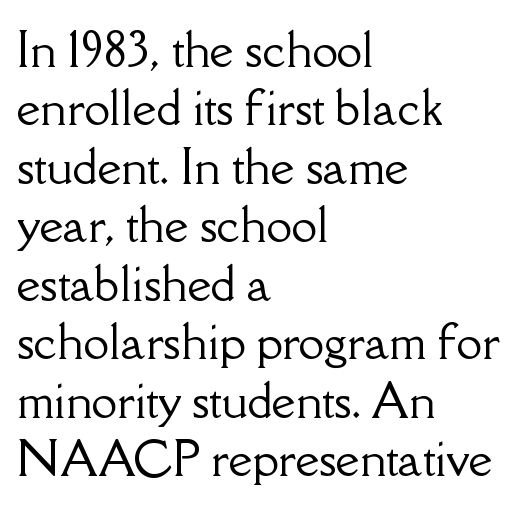
Q: Is the text italic (slanted)? A: No, it is upright.
Q: Is the typeface a serif or a sans-serif typeface? A: Serif.
Q: Is the text underlined? A: No.
Q: How is the paragraph aligned? A: Left-aligned.
Q: Is the spacing between letters normal or unusually wide? A: Normal.
Q: Is the spacing between lines tight, normal or loose? A: Normal.
Q: Width (condensed, normal, or wide)? A: Normal.
Q: Stroke contrast? A: Low.
Q: x-height? A: Small.
Q: Monospaced? A: No.
